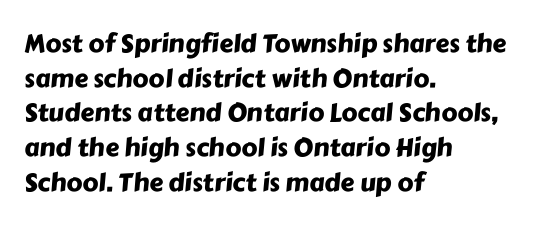
Q: Is the text underlined? A: No.
Q: How is the paragraph aligned? A: Left-aligned.
Q: Is the spacing between letters normal or unusually wide? A: Normal.
Q: Is the spacing between lines tight, normal or loose? A: Normal.
